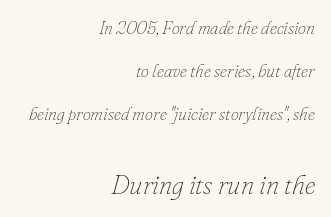
{"italic": "yes", "lean": "right", "slant_degrees": 16, "bold": "no", "underline": "no", "align": "right", "line_spacing": "loose", "line_spacing_ratio": 2.39, "letter_spacing": "normal", "letter_spacing_em": 0.0, "larger_block": "second", "size_ratio": 1.5, "glyph_px": 27}
